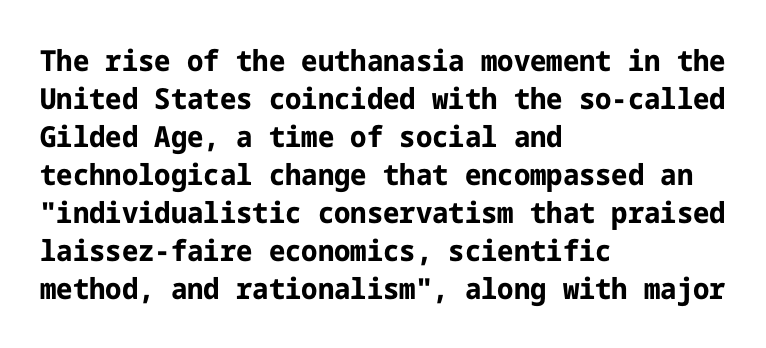
Q: Is the text bold? A: Yes.
Q: Is the text italic (slanted)? A: No, it is upright.
Q: Is the typeface a serif or a sans-serif typeface? A: Sans-serif.
Q: Is the text underlined? A: No.
Q: How is the paragraph aligned? A: Left-aligned.
Q: Is the spacing between letters normal or unusually wide? A: Normal.
Q: Is the spacing between lines tight, normal or loose? A: Normal.
Q: Width (condensed, normal, or wide)? A: Normal.
Q: Stroke contrast? A: Low.
Q: x-height? A: Medium.
